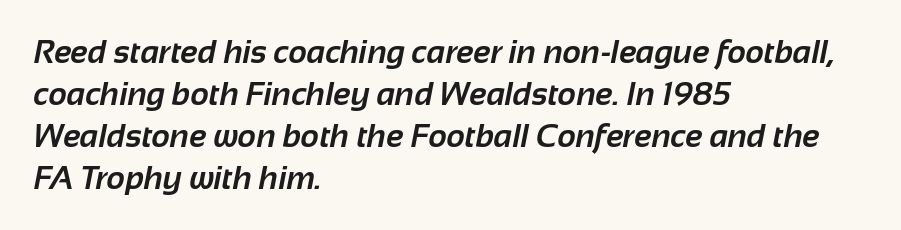
This sample has the flowing, uneven cadence of proportional lettering. The strip under each line holds only bare page. In terms of letterspacing, this is plain default setting. Typographic density is high because the face is bold.
